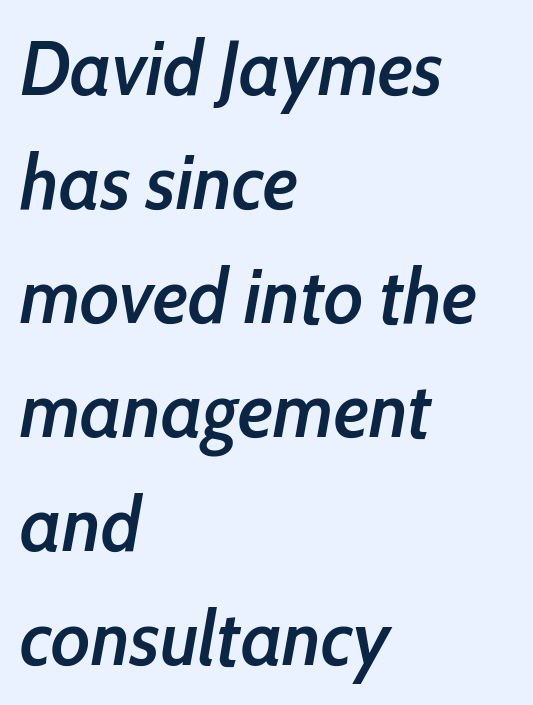
Q: Is the text bold? A: Semi-bold.
Q: Is the text italic (slanted)? A: Yes, it leans right by about 10 degrees.
Q: Is the text underlined? A: No.
Q: How is the paragraph aligned? A: Left-aligned.
Q: Is the spacing between letters normal or unusually wide? A: Normal.
Q: Is the spacing between lines tight, normal or loose? A: Normal.
Q: Width (condensed, normal, or wide)? A: Condensed.
Q: Stroke contrast? A: Low.
Q: x-height? A: Medium.
Q: Monospaced? A: No.
